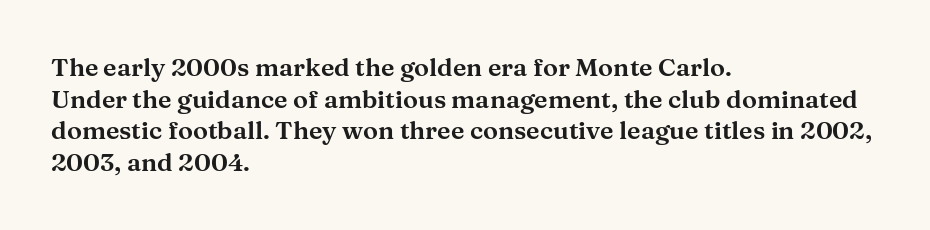
The rows are spaced the way most documents space them. No extra tracking has been applied to these lines. Which margin do the lines hug? The left one — the right edge is uneven. The gap between lines stays unmarked. If you drew a line through each stem, it would be perfectly vertical.
